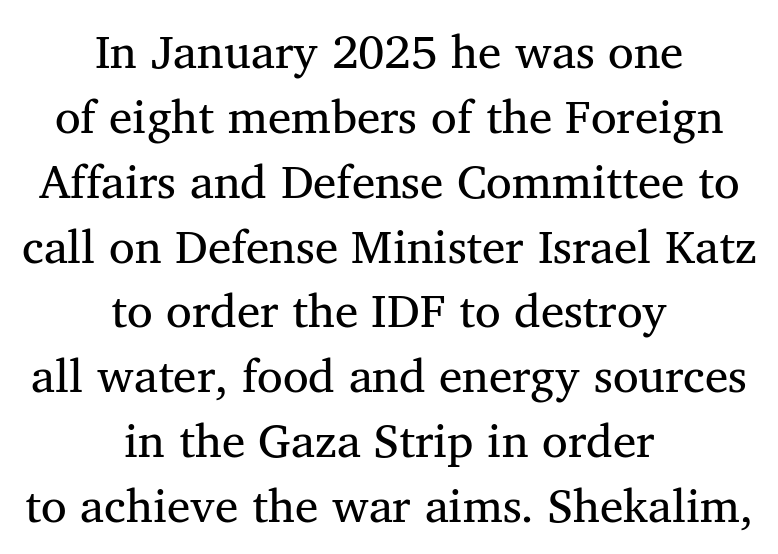
Standard letterfit; no display-style spreading of the glyphs. This sample has the flowing, uneven cadence of proportional lettering. Plain, unruled lines of type. Vertically, the passage feels balanced, rows spaced as you'd expect. What kind of face is this? One with serifs. The paragraph has two soft edges and a firm central axis.
